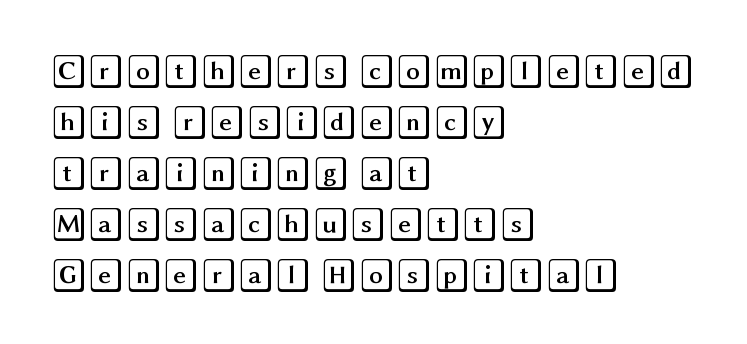
{"italic": "no", "width": "wide", "x_height": "large", "underline": "no", "align": "left", "line_spacing": "normal", "line_spacing_ratio": 1.5, "letter_spacing": "normal", "letter_spacing_em": 0.0, "glyph_px": 34}
